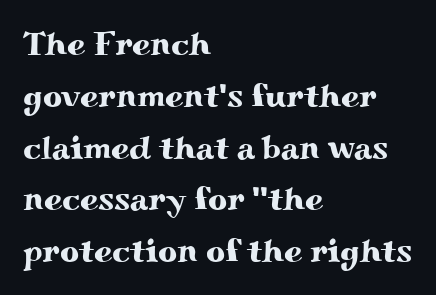
Spacing verdict: proportional, widths tailored to each character. You can tell from the footed stems that serif type was used. One-word summary of the alignment: left. Horizontal bands of white between lines are of average thickness. You could call the tracking neutral — neither tight nor loose. Rendered with straight, roman letterforms.
